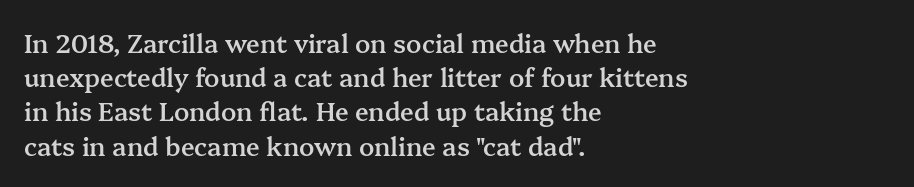
{"italic": "no", "bold": "semi", "underline": "no", "align": "left", "line_spacing": "normal", "line_spacing_ratio": 1.37, "letter_spacing": "normal", "letter_spacing_em": 0.0, "glyph_px": 25}
